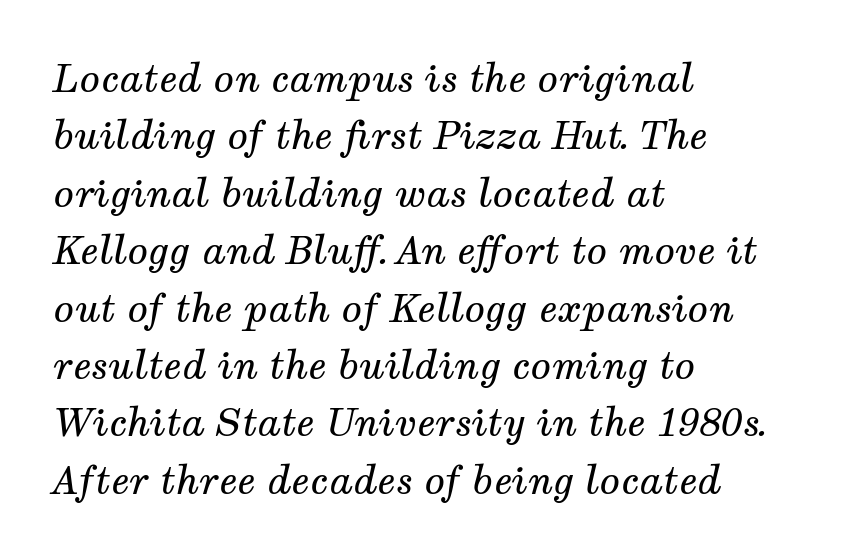
Old-style or modern, the face here clearly has serifs. The face used here is proportionally spaced, like ordinary book or web type. Only glyphs here, with clear space below each row. Stroke thickness stays within the range of a standard reading face or lighter. Is the letter spacing exaggerated? No — it looks like the ordinary default.
